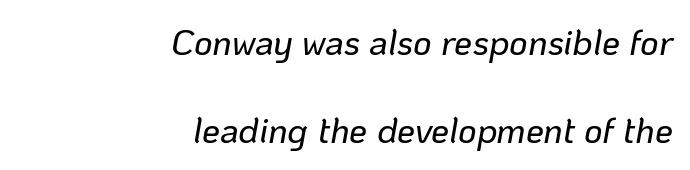
Q: Is the text italic (slanted)? A: Yes, it leans right by about 10 degrees.
Q: Is the text underlined? A: No.
Q: How is the paragraph aligned? A: Right-aligned.
Q: Is the spacing between letters normal or unusually wide? A: Normal.
Q: Is the spacing between lines tight, normal or loose? A: Loose.
Q: Width (condensed, normal, or wide)? A: Normal.
Q: Stroke contrast? A: Low.
Q: x-height? A: Medium.
Q: Monospaced? A: No.
